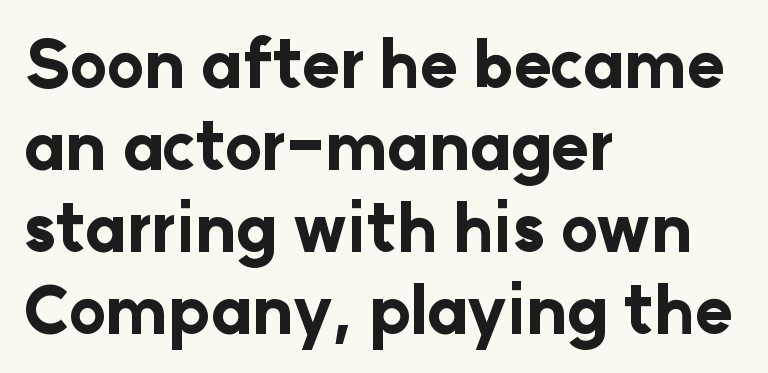
The image shows 64 px bold sans-serif type, upright; set left-aligned, normal line spacing (1.28x), normal letter spacing, not underlined; low stroke contrast and a medium x-height.
